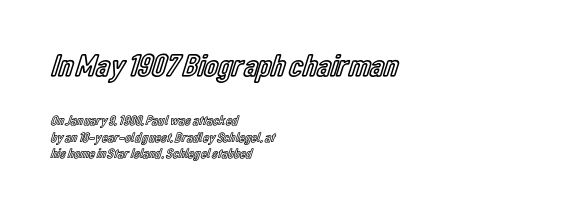
Think of a printed novel: that variable character pitch is what you see here. Words float on clear page, feet unadorned. Look at the glyph heights: the upper group is clearly the bigger setting. The tracking reads as untouched default to a designer's eye. Every row of glyphs begins at an identical x-position on the left.
